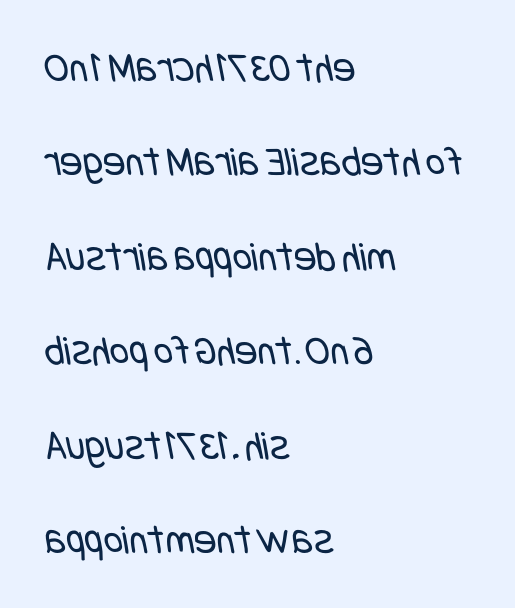
Q: Is the text bold? A: No.
Q: Is the typeface a serif or a sans-serif typeface? A: Sans-serif.
Q: Is the text underlined? A: No.
Q: How is the paragraph aligned? A: Left-aligned.
Q: Is the spacing between letters normal or unusually wide? A: Normal.
Q: Is the spacing between lines tight, normal or loose? A: Loose.
Q: Width (condensed, normal, or wide)? A: Condensed.
Q: Stroke contrast? A: Low.
Q: x-height? A: Large.
